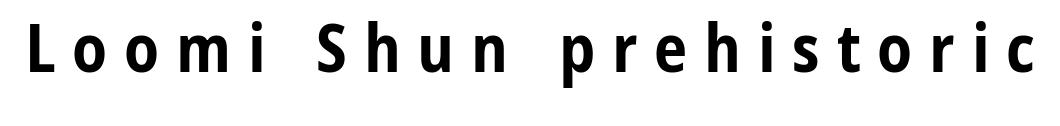
The image shows 67 px bold, condensed sans-serif type, upright; set unusually wide letter spacing (+0.25 em), not underlined; low stroke contrast and a medium x-height.
